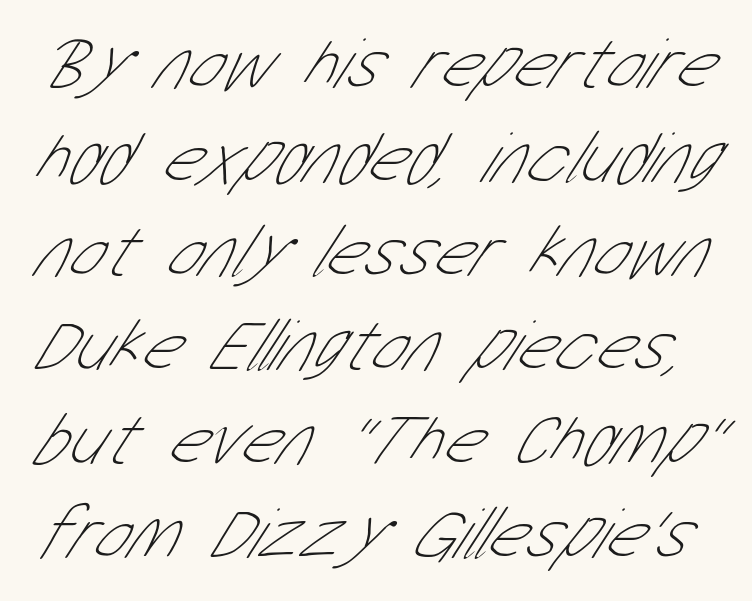
The image shows 74 px thin, condensed sans-serif type; set normal line spacing (1.27x), normal letter spacing, not underlined; low stroke contrast and a medium x-height.
